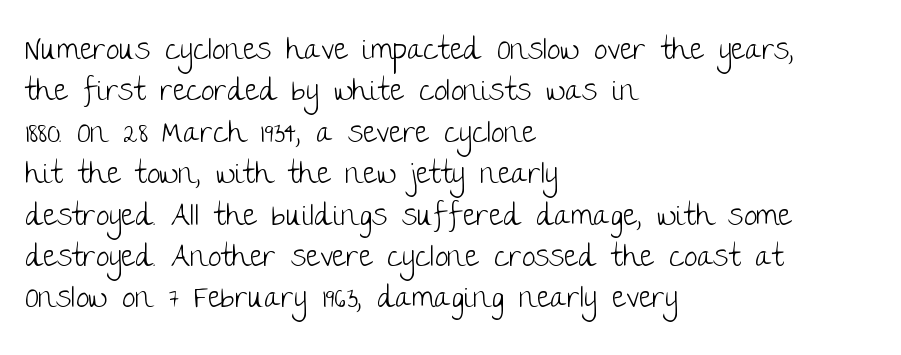
{"serif": "no", "italic": "no", "bold": "no", "weight": "light", "width": "normal", "stroke_contrast": "low", "x_height": "large", "monospaced": "no", "underline": "no", "align": "left", "line_spacing": "normal", "line_spacing_ratio": 1.38, "letter_spacing": "normal", "letter_spacing_em": 0.0, "glyph_px": 30}
